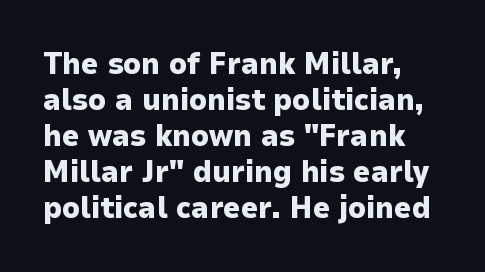
Q: Is the text bold? A: Yes.
Q: Is the text italic (slanted)? A: No, it is upright.
Q: Is the typeface a serif or a sans-serif typeface? A: Sans-serif.
Q: Is the text underlined? A: No.
Q: Is the spacing between letters normal or unusually wide? A: Normal.
Q: Width (condensed, normal, or wide)? A: Normal.
Q: Stroke contrast? A: Low.
Q: x-height? A: Medium.
Q: Monospaced? A: No.
